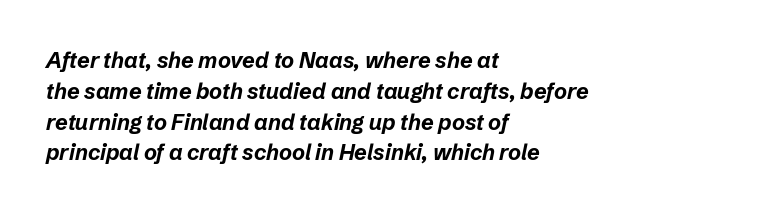
Q: Is the text bold? A: Yes.
Q: Is the text italic (slanted)? A: Yes, it leans right by about 12 degrees.
Q: Is the text underlined? A: No.
Q: How is the paragraph aligned? A: Left-aligned.
Q: Is the spacing between letters normal or unusually wide? A: Normal.
Q: Is the spacing between lines tight, normal or loose? A: Normal.
